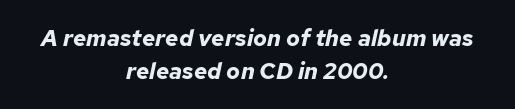
{"italic": "yes", "lean": "right", "slant_degrees": 12, "bold": "yes", "underline": "no", "align": "center", "line_spacing": "normal", "line_spacing_ratio": 1.43, "letter_spacing": "normal", "letter_spacing_em": 0.0, "glyph_px": 23}
